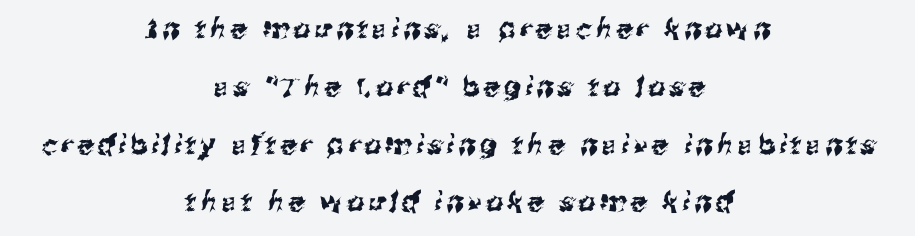
{"underline": "no", "align": "center", "line_spacing": "loose", "line_spacing_ratio": 2.14, "glyph_px": 27}
